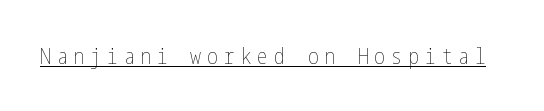
The image shows 22 px text type, upright; set unusually wide letter spacing (+0.26 em), underlined.
